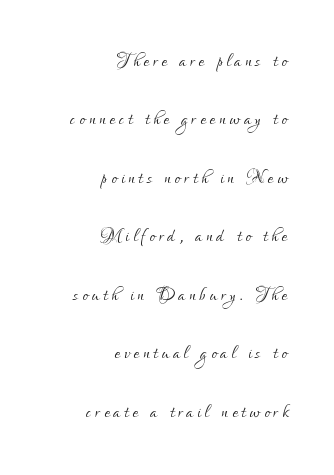
Q: Is the text bold? A: No.
Q: Is the text italic (slanted)? A: Yes.
Q: Is the text underlined? A: No.
Q: How is the paragraph aligned? A: Right-aligned.
Q: Is the spacing between lines tight, normal or loose? A: Loose.
